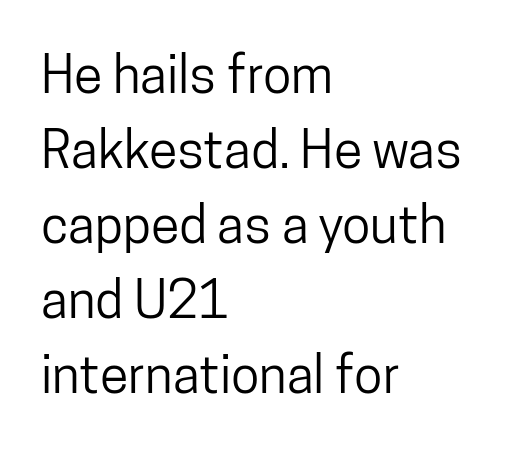
{"serif": "no", "italic": "no", "width": "condensed", "stroke_contrast": "low", "x_height": "medium", "monospaced": "no", "underline": "no", "align": "left", "line_spacing": "normal", "line_spacing_ratio": 1.44, "letter_spacing": "normal", "letter_spacing_em": 0.0, "glyph_px": 52}
